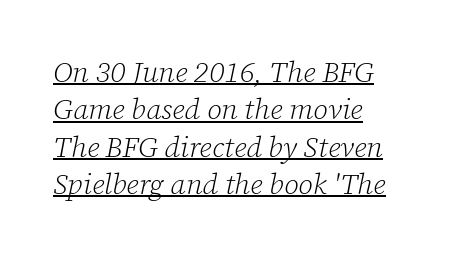
The image shows 29 px light serif type, italic (leaning right); set left-aligned, normal line spacing (1.29x), normal letter spacing, underlined; low stroke contrast and a medium x-height.
